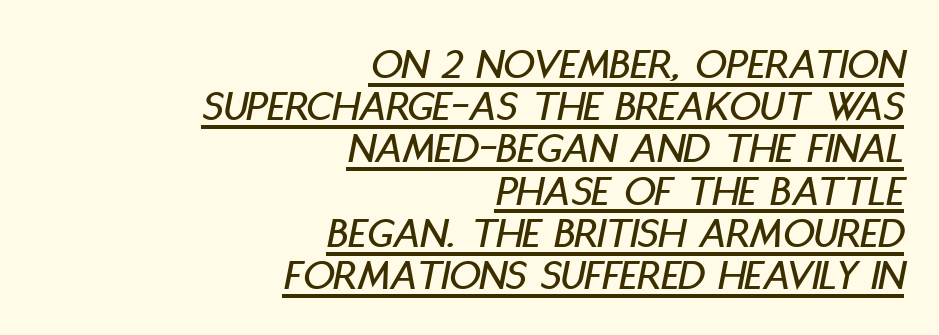
The image shows 44 px condensed type, italic (leaning right); set right-aligned, tight line spacing (0.96x), normal letter spacing, underlined; low stroke contrast and a large x-height.
